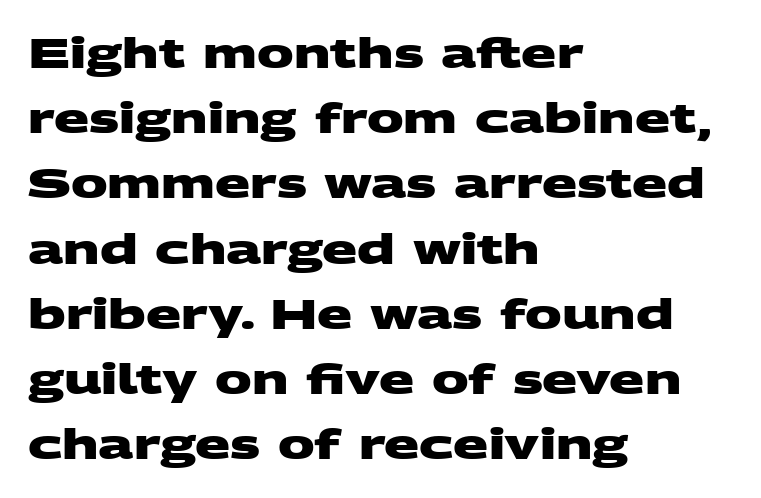
Q: Is the text bold? A: Yes.
Q: Is the typeface a serif or a sans-serif typeface? A: Sans-serif.
Q: Is the text underlined? A: No.
Q: How is the paragraph aligned? A: Left-aligned.
Q: Is the spacing between letters normal or unusually wide? A: Normal.
Q: Is the spacing between lines tight, normal or loose? A: Normal.
Q: Width (condensed, normal, or wide)? A: Wide.
Q: Stroke contrast? A: Medium.
Q: x-height? A: Large.
Q: Monospaced? A: No.
